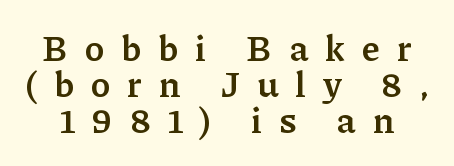
Q: Is the text bold? A: Yes.
Q: Is the text italic (slanted)? A: No, it is upright.
Q: Is the typeface a serif or a sans-serif typeface? A: Serif.
Q: Is the text underlined? A: No.
Q: Is the spacing between letters normal or unusually wide? A: Unusually wide.
Q: Is the spacing between lines tight, normal or loose? A: Tight.
Q: Width (condensed, normal, or wide)? A: Normal.
Q: Stroke contrast? A: Low.
Q: x-height? A: Medium.
Q: Monospaced? A: No.
